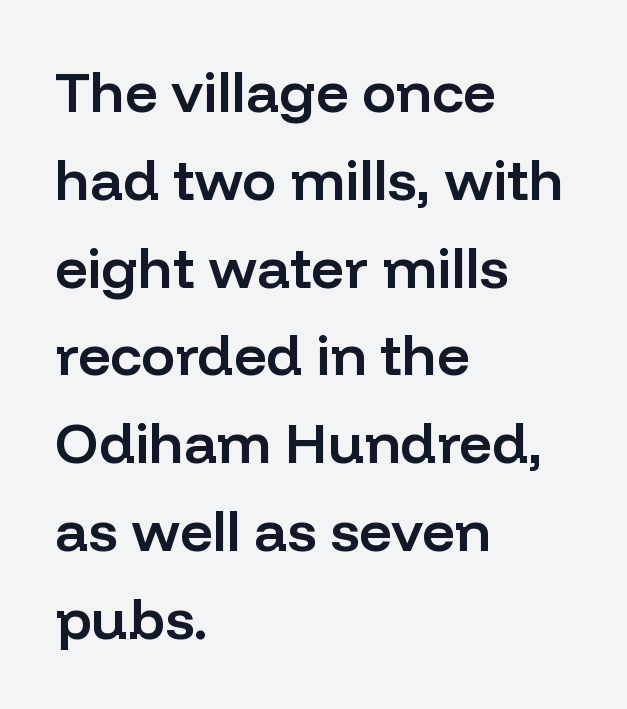
{"serif": "no", "italic": "no", "bold": "semi", "weight": "semibold", "width": "normal", "stroke_contrast": "low", "x_height": "medium", "monospaced": "no", "underline": "no", "align": "left", "line_spacing": "normal", "line_spacing_ratio": 1.54, "letter_spacing": "normal", "letter_spacing_em": 0.0, "glyph_px": 57}
